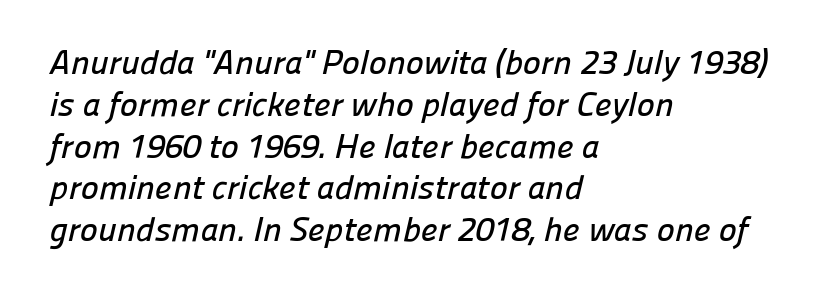
Q: Is the typeface a serif or a sans-serif typeface? A: Sans-serif.
Q: Is the text underlined? A: No.
Q: How is the paragraph aligned? A: Left-aligned.
Q: Is the spacing between letters normal or unusually wide? A: Normal.
Q: Width (condensed, normal, or wide)? A: Normal.
Q: Stroke contrast? A: Low.
Q: x-height? A: Medium.
Q: Monospaced? A: No.
